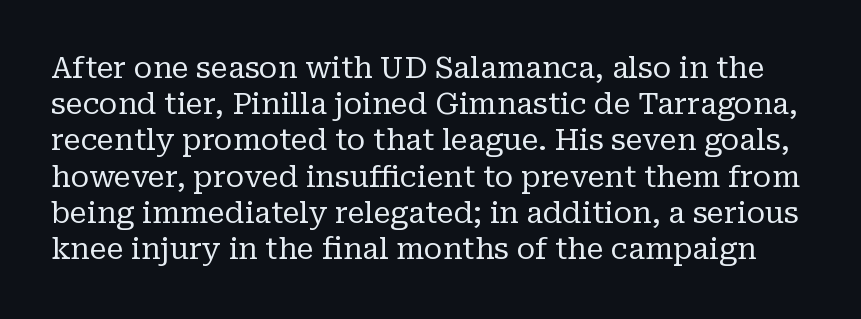
The image shows 29 px regular-weight serif type, upright; set normal line spacing (1.25x), normal letter spacing, not underlined; low stroke contrast and a medium x-height.
